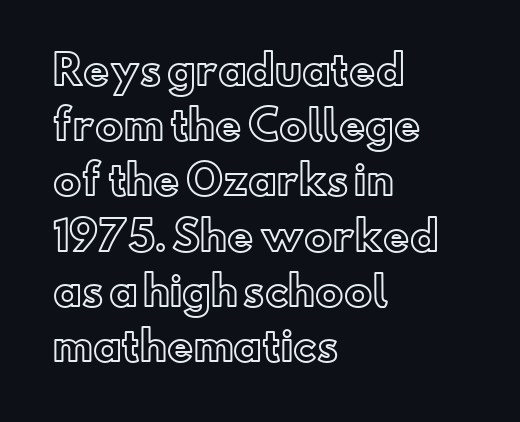
Q: Is the text italic (slanted)? A: No, it is upright.
Q: Is the text underlined? A: No.
Q: How is the paragraph aligned? A: Left-aligned.
Q: Is the spacing between letters normal or unusually wide? A: Normal.
Q: Is the spacing between lines tight, normal or loose? A: Normal.
Q: Width (condensed, normal, or wide)? A: Normal.
Q: x-height? A: Small.
Q: Monospaced? A: No.
